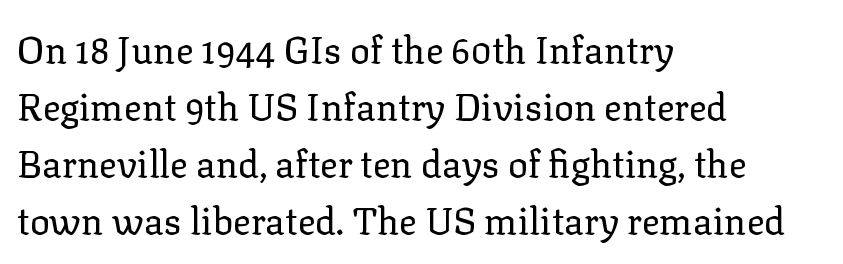
Q: Is the text bold? A: No.
Q: Is the text italic (slanted)? A: No, it is upright.
Q: Is the typeface a serif or a sans-serif typeface? A: Serif.
Q: Is the text underlined? A: No.
Q: How is the paragraph aligned? A: Left-aligned.
Q: Is the spacing between letters normal or unusually wide? A: Normal.
Q: Is the spacing between lines tight, normal or loose? A: Normal.
Q: Width (condensed, normal, or wide)? A: Normal.
Q: Stroke contrast? A: Low.
Q: x-height? A: Medium.
Q: Monospaced? A: No.
